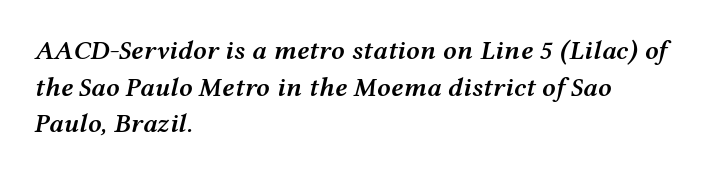
The image shows 27 px text type, italic (leaning right); set left-aligned, normal line spacing (1.36x), normal letter spacing, not underlined.
